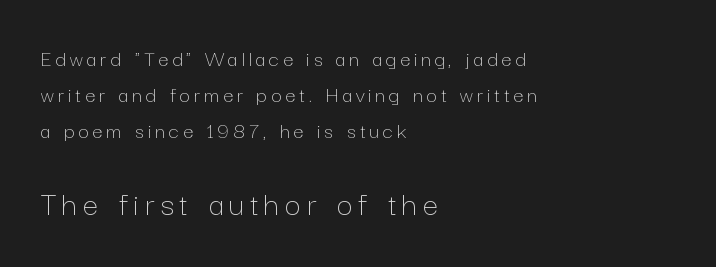
Q: Is the text bold? A: No.
Q: Is the text italic (slanted)? A: No, it is upright.
Q: Is the text underlined? A: No.
Q: How is the paragraph aligned? A: Left-aligned.
Q: Is the spacing between lines tight, normal or loose? A: Normal.
Q: Which block of text is set in a larger size, the first (top) or the second (bottom)? A: The second (bottom) one.
Q: Width (condensed, normal, or wide)? A: Normal.
Q: Stroke contrast? A: Low.
Q: x-height? A: Medium.
Q: Monospaced? A: No.
